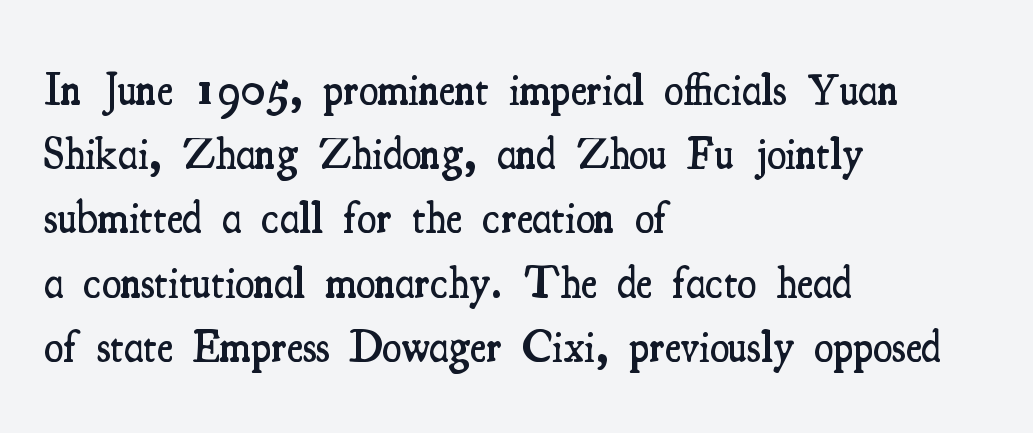
{"serif": "yes", "italic": "no", "bold": "semi", "weight": "semibold", "width": "condensed", "stroke_contrast": "medium", "x_height": "small", "monospaced": "no", "underline": "no", "align": "left", "line_spacing": "normal", "line_spacing_ratio": 1.46, "letter_spacing": "normal", "letter_spacing_em": 0.0, "glyph_px": 44}
